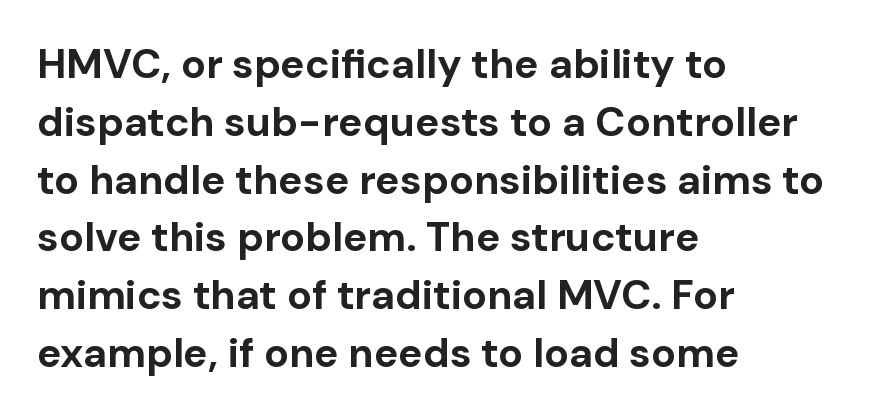
{"serif": "no", "italic": "no", "bold": "yes", "weight": "bold", "width": "normal", "stroke_contrast": "low", "x_height": "medium", "monospaced": "no", "underline": "no", "align": "left", "line_spacing": "normal", "line_spacing_ratio": 1.41, "letter_spacing": "normal", "letter_spacing_em": 0.0, "glyph_px": 41}
